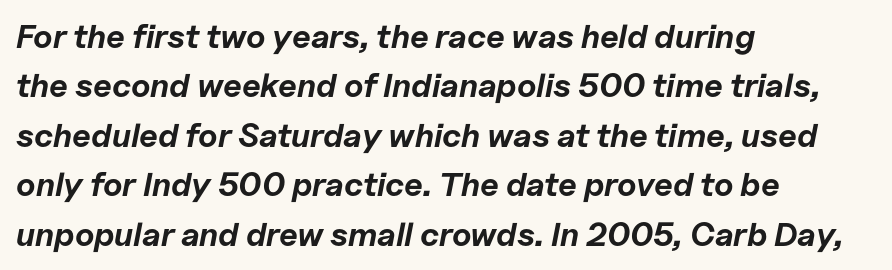
{"italic": "yes", "lean": "right", "slant_degrees": 11, "bold": "yes", "weight": "bold", "width": "normal", "stroke_contrast": "low", "x_height": "medium", "monospaced": "no", "underline": "no", "align": "left", "line_spacing": "normal", "line_spacing_ratio": 1.5, "letter_spacing": "normal", "letter_spacing_em": 0.0, "glyph_px": 33}
